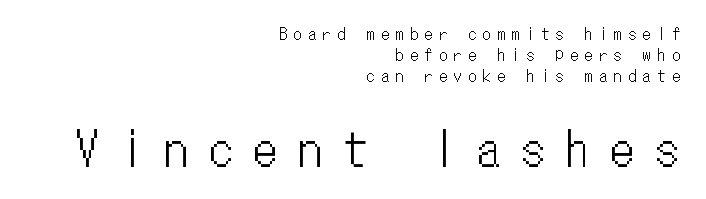
Q: Is the text italic (slanted)? A: No, it is upright.
Q: Is the text underlined? A: No.
Q: How is the paragraph aligned? A: Right-aligned.
Q: Is the spacing between letters normal or unusually wide? A: Unusually wide.
Q: Is the spacing between lines tight, normal or loose? A: Normal.
Q: Which block of text is set in a larger size, the first (top) or the second (bottom)? A: The second (bottom) one.
Q: Width (condensed, normal, or wide)? A: Condensed.
Q: Stroke contrast? A: Low.
Q: x-height? A: Medium.
Q: Monospaced? A: Yes.
